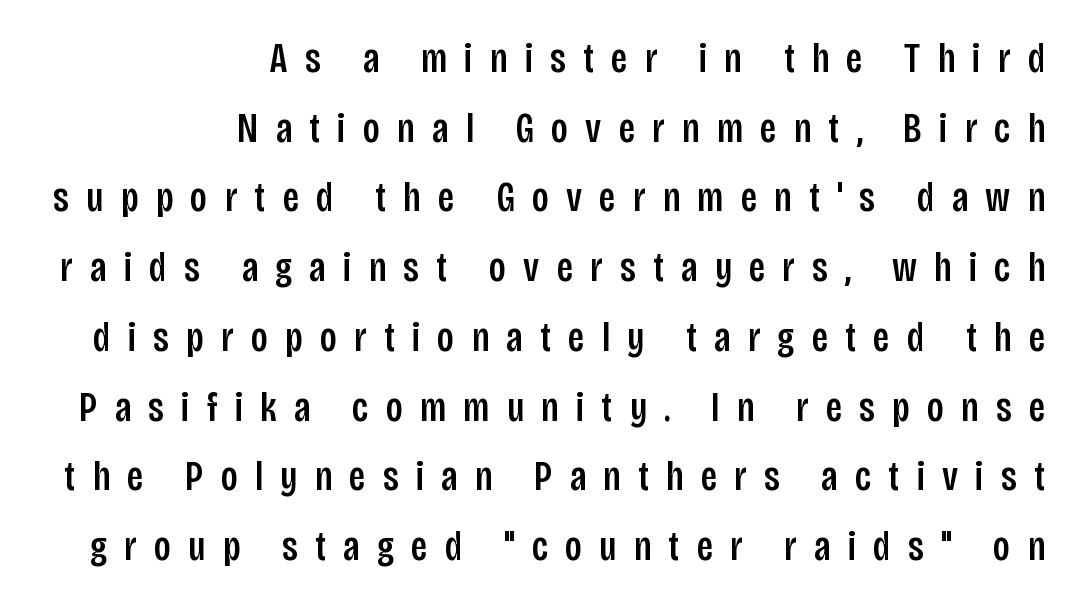
Q: Is the text italic (slanted)? A: No, it is upright.
Q: Is the typeface a serif or a sans-serif typeface? A: Sans-serif.
Q: Is the text underlined? A: No.
Q: How is the paragraph aligned? A: Right-aligned.
Q: Is the spacing between letters normal or unusually wide? A: Unusually wide.
Q: Is the spacing between lines tight, normal or loose? A: Normal.
Q: Width (condensed, normal, or wide)? A: Condensed.
Q: Stroke contrast? A: Low.
Q: x-height? A: Large.
Q: Monospaced? A: No.
